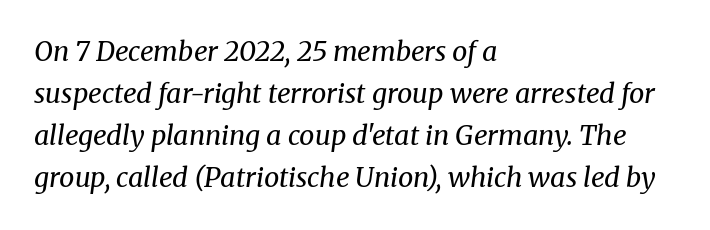
{"italic": "yes", "lean": "right", "slant_degrees": 8, "bold": "no", "underline": "no", "align": "left", "line_spacing": "normal", "line_spacing_ratio": 1.56, "letter_spacing": "normal", "letter_spacing_em": 0.0, "glyph_px": 27}
